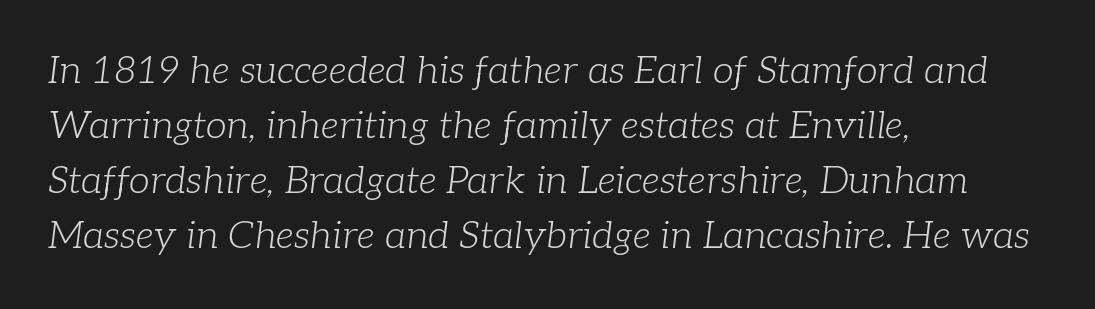
The leading is moderate, giving the passage an even texture. Only glyphs here, with clear space below each row. The passage shown leans; its letterforms are oblique. Each letter's strokes conclude with small projecting serifs. You could call the tracking neutral — neither tight nor loose. Horizontally, the lines are justified to the leading edge only.
